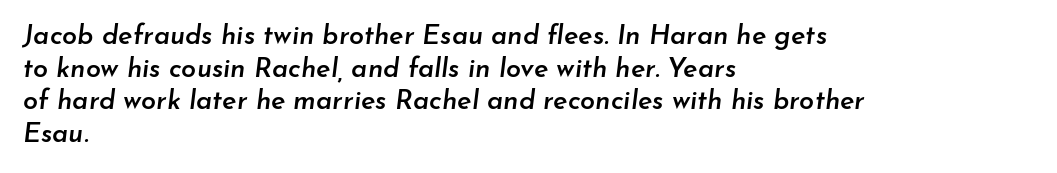
The image shows 27 px text type, italic (leaning right); set left-aligned, line spacing 1.21x, normal letter spacing, not underlined.
